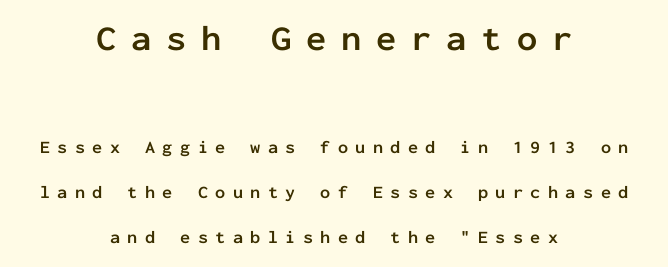
Q: Is the text bold? A: Yes.
Q: Is the text italic (slanted)? A: No, it is upright.
Q: Is the typeface a serif or a sans-serif typeface? A: Sans-serif.
Q: Is the text underlined? A: No.
Q: How is the paragraph aligned? A: Centered.
Q: Is the spacing between letters normal or unusually wide? A: Unusually wide.
Q: Is the spacing between lines tight, normal or loose? A: Loose.
Q: Which block of text is set in a larger size, the first (top) or the second (bottom)? A: The first (top) one.
Q: Width (condensed, normal, or wide)? A: Normal.
Q: Stroke contrast? A: Low.
Q: x-height? A: Medium.
Q: Monospaced? A: Yes.
